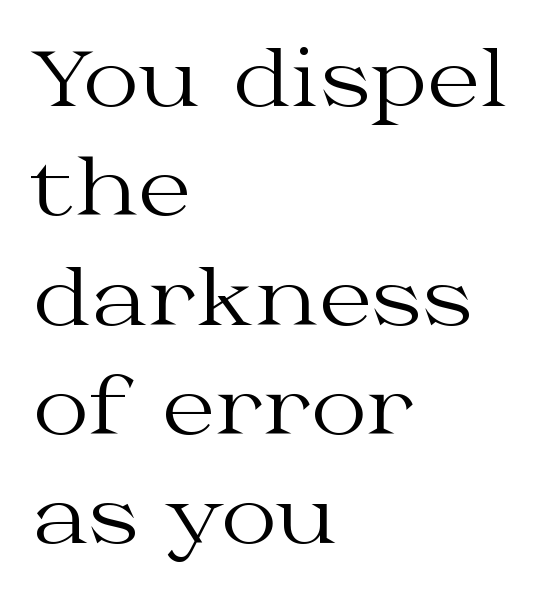
{"serif": "yes", "italic": "no", "bold": "no", "weight": "regular", "width": "wide", "stroke_contrast": "medium", "x_height": "medium", "monospaced": "no", "underline": "no", "align": "left", "line_spacing": "normal", "line_spacing_ratio": 1.42, "letter_spacing": "normal", "letter_spacing_em": 0.0, "glyph_px": 77}
